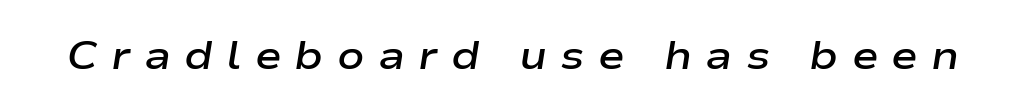
{"italic": "yes", "lean": "right", "slant_degrees": 9, "bold": "semi", "weight": "semibold", "width": "wide", "stroke_contrast": "low", "x_height": "medium", "monospaced": "no", "underline": "no", "letter_spacing": "wide", "letter_spacing_em": 0.33, "glyph_px": 40}
